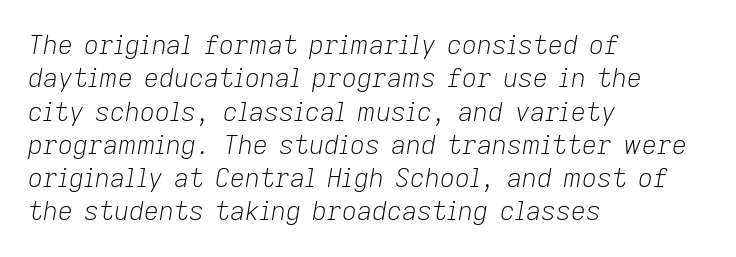
There is no visible air inserted between adjacent glyphs. In terms of leading, this rendering sits right in the middle. The paragraph shown leans on its left margin. Would a proofreader flag this as italicized? Yes.
